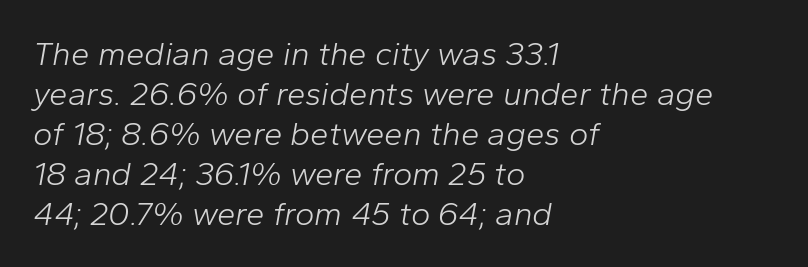
Weight: not bold — regular or lighter. The face used here has a pronounced slope to its letters. The line texture is even and compact thanks to regular tracking. Caption: multi-line text, flush left, ragged right. Varying glyph widths throughout — classic text-font behaviour. Beneath every word, the page is bare.
